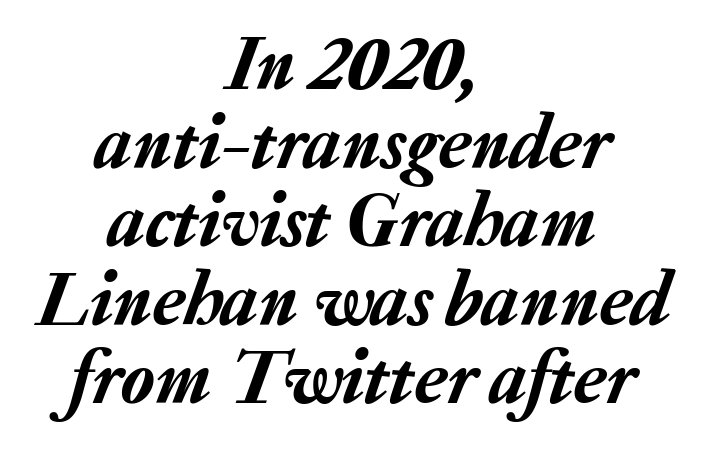
Interline gaps are noticeably narrow in this sample. Short and long lines alike share a common midpoint. Spacing verdict: proportional, widths tailored to each character. How are the letters spaced? Ordinarily, with no added tracking. A bare baseline throughout the passage.
